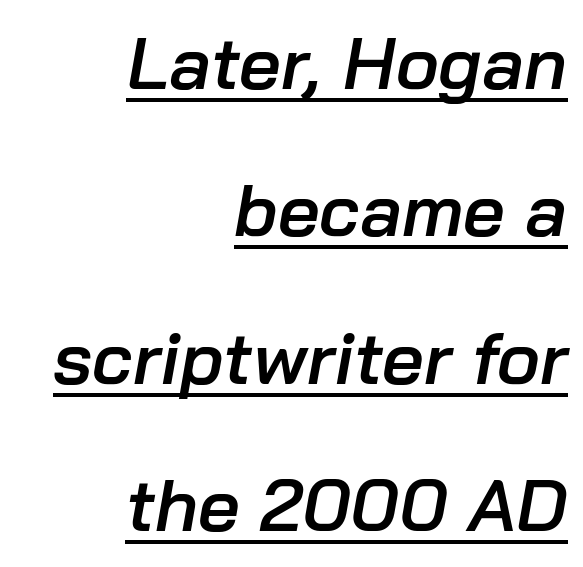
The image shows 73 px semibold type, italic (leaning right); set right-aligned, loose line spacing (2.02x), normal letter spacing, underlined; low stroke contrast and a medium x-height.
